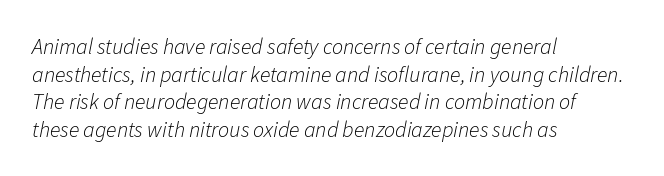
Q: Is the text bold? A: No.
Q: Is the text italic (slanted)? A: Yes, it leans right by about 11 degrees.
Q: Is the text underlined? A: No.
Q: How is the paragraph aligned? A: Left-aligned.
Q: Is the spacing between letters normal or unusually wide? A: Normal.
Q: Is the spacing between lines tight, normal or loose? A: Normal.
